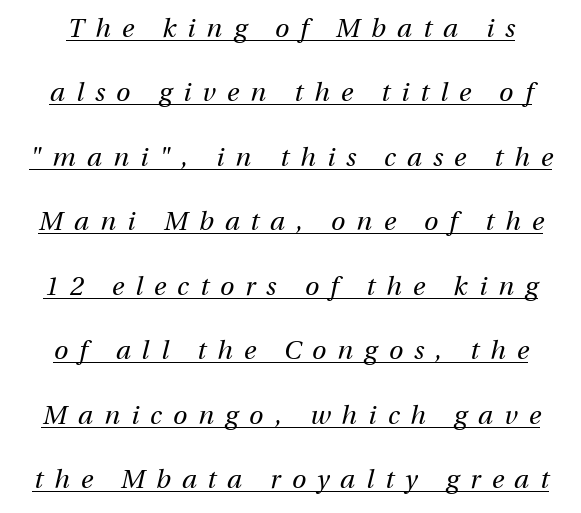
{"italic": "yes", "lean": "right", "slant_degrees": 13, "bold": "no", "underline": "yes", "line_spacing": "loose", "line_spacing_ratio": 2.48, "letter_spacing": "wide", "letter_spacing_em": 0.43, "glyph_px": 26}
